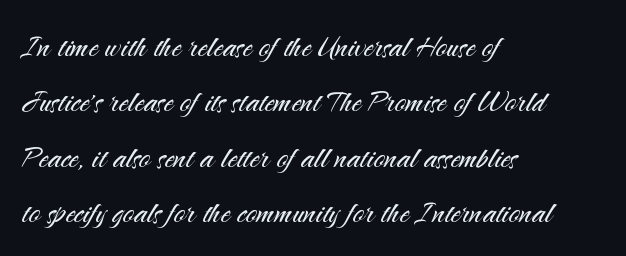
Varying glyph widths throughout — classic text-font behaviour. These lines keep a tight, regular rhythm from letter to letter. On a weight scale, this lands at 450 or below. These lines are set flush left with a ragged right edge. Regarding serifs, this sample does without them.
